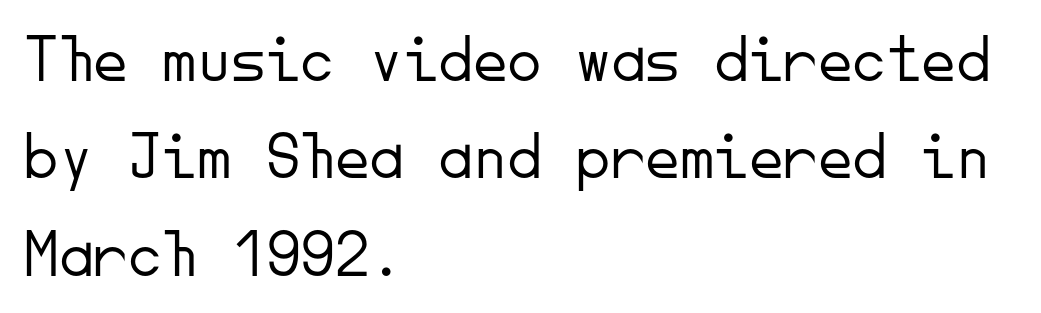
Q: Is the text bold? A: No.
Q: Is the text italic (slanted)? A: No, it is upright.
Q: Is the typeface a serif or a sans-serif typeface? A: Sans-serif.
Q: Is the text underlined? A: No.
Q: How is the paragraph aligned? A: Left-aligned.
Q: Is the spacing between letters normal or unusually wide? A: Normal.
Q: Is the spacing between lines tight, normal or loose? A: Normal.
Q: Width (condensed, normal, or wide)? A: Normal.
Q: Stroke contrast? A: Low.
Q: x-height? A: Small.
Q: Monospaced? A: Yes.
